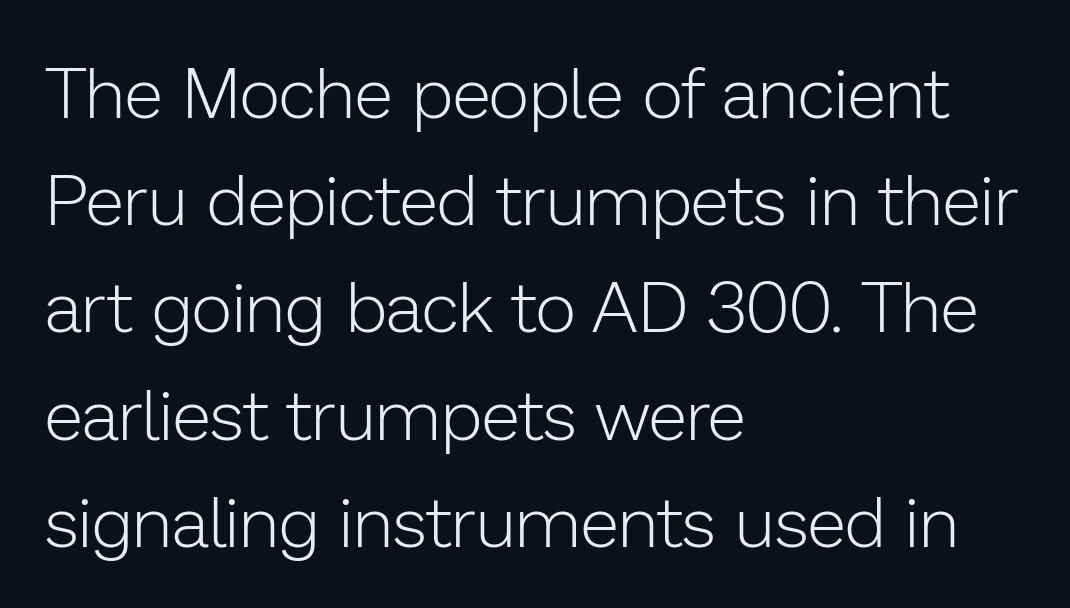
The image shows 71 px light sans-serif type, upright; set left-aligned, normal line spacing (1.51x), normal letter spacing, not underlined; low stroke contrast and a medium x-height.
